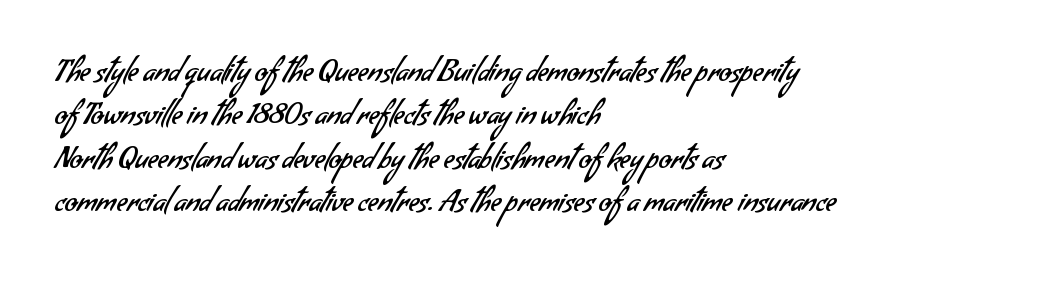
Q: Is the text bold? A: No.
Q: Is the typeface a serif or a sans-serif typeface? A: Sans-serif.
Q: Is the text underlined? A: No.
Q: How is the paragraph aligned? A: Left-aligned.
Q: Is the spacing between letters normal or unusually wide? A: Normal.
Q: Is the spacing between lines tight, normal or loose? A: Normal.
Q: Width (condensed, normal, or wide)? A: Normal.
Q: Stroke contrast? A: Low.
Q: x-height? A: Small.
Q: Monospaced? A: No.
